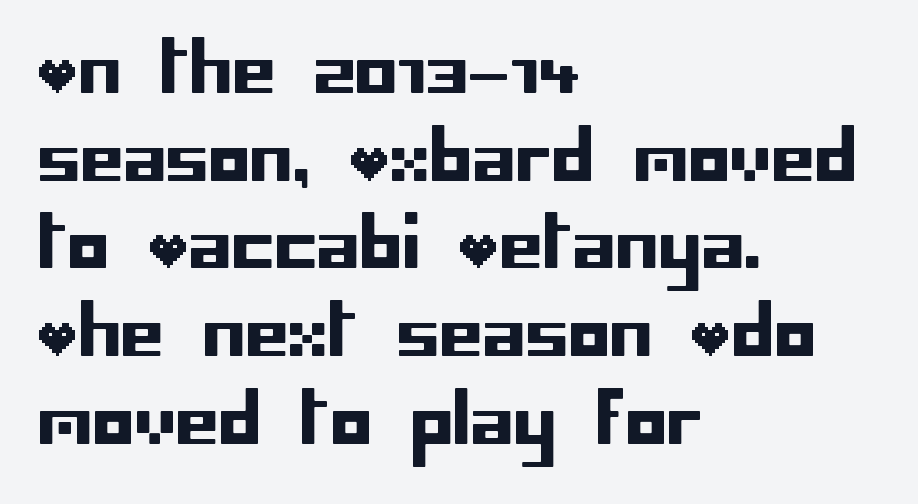
Q: Is the text italic (slanted)? A: No, it is upright.
Q: Is the typeface a serif or a sans-serif typeface? A: Sans-serif.
Q: Is the text underlined? A: No.
Q: How is the paragraph aligned? A: Left-aligned.
Q: Is the spacing between letters normal or unusually wide? A: Normal.
Q: Is the spacing between lines tight, normal or loose? A: Normal.
Q: Width (condensed, normal, or wide)? A: Normal.
Q: Stroke contrast? A: Low.
Q: x-height? A: Large.
